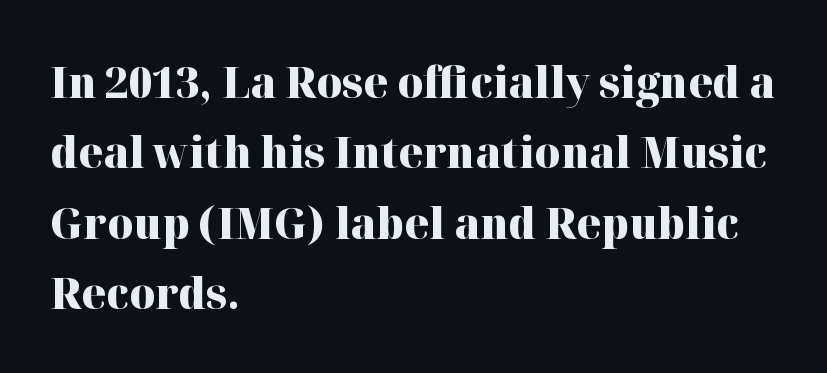
The image shows 44 px heavy serif type, upright; set left-aligned, normal line spacing (1.6x), normal letter spacing, not underlined; high stroke contrast and a medium x-height.
